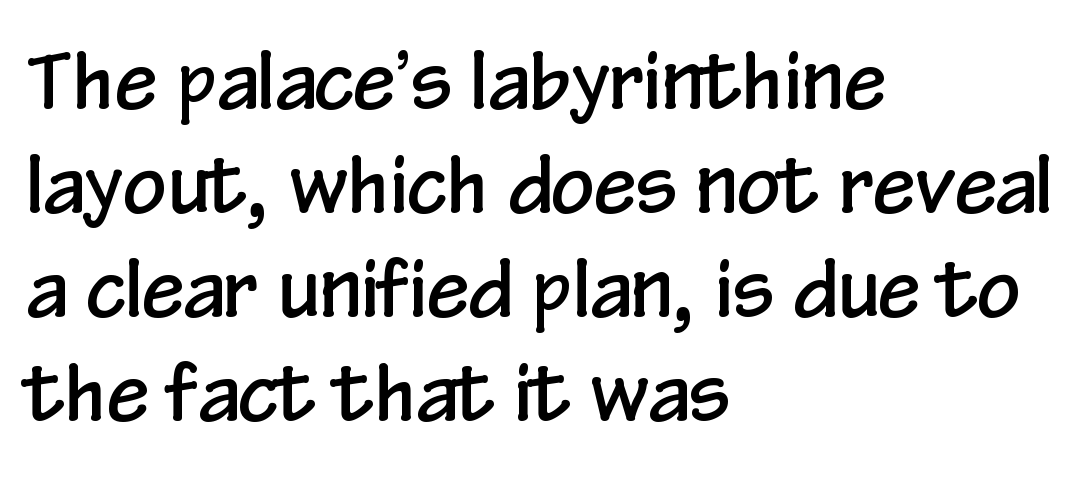
{"serif": "no", "italic": "no", "width": "condensed", "stroke_contrast": "low", "x_height": "medium", "monospaced": "no", "underline": "no", "align": "left", "line_spacing": "normal", "line_spacing_ratio": 1.37, "letter_spacing": "normal", "letter_spacing_em": 0.0, "glyph_px": 76}
